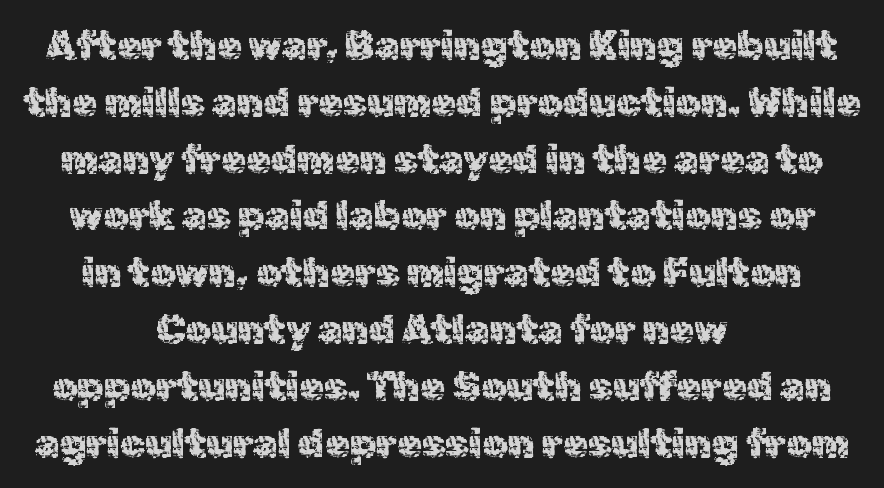
Q: Is the text italic (slanted)? A: No, it is upright.
Q: Is the typeface a serif or a sans-serif typeface? A: Sans-serif.
Q: Is the text underlined? A: No.
Q: How is the paragraph aligned? A: Centered.
Q: Is the spacing between letters normal or unusually wide? A: Normal.
Q: Is the spacing between lines tight, normal or loose? A: Normal.
Q: Width (condensed, normal, or wide)? A: Normal.
Q: x-height? A: Medium.
Q: Monospaced? A: No.
